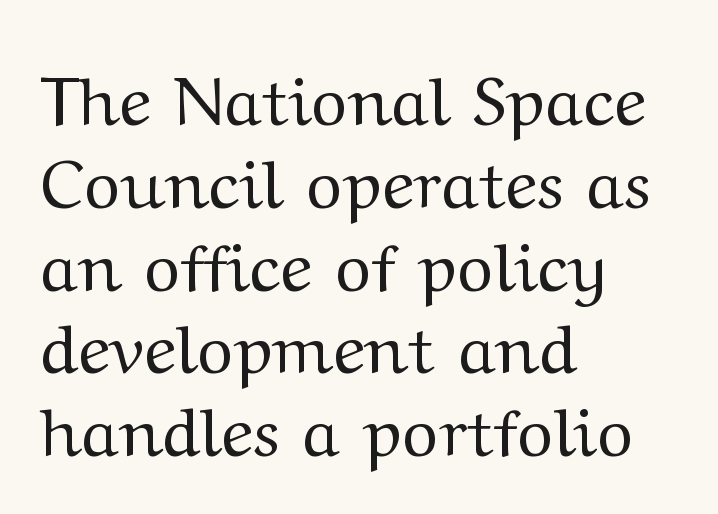
{"serif": "yes", "italic": "no", "bold": "no", "weight": "regular", "width": "wide", "stroke_contrast": "medium", "x_height": "medium", "monospaced": "no", "underline": "no", "align": "left", "line_spacing_ratio": 1.2, "letter_spacing": "normal", "letter_spacing_em": 0.0, "glyph_px": 69}
